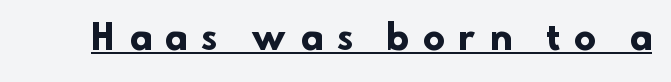
{"serif": "no", "bold": "yes", "weight": "heavy", "width": "normal", "stroke_contrast": "low", "x_height": "small", "monospaced": "no", "underline": "yes", "letter_spacing": "wide", "letter_spacing_em": 0.44, "glyph_px": 33}
